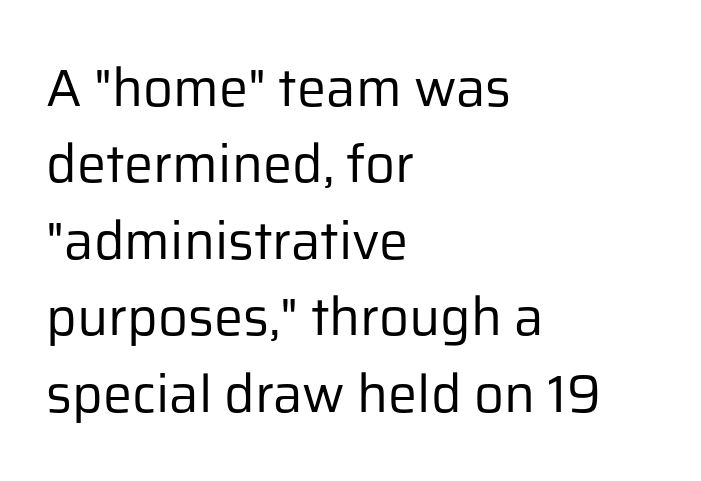
The image shows 52 px regular-weight sans-serif type, upright; set left-aligned, normal line spacing (1.47x), normal letter spacing, not underlined; low stroke contrast and a medium x-height.
